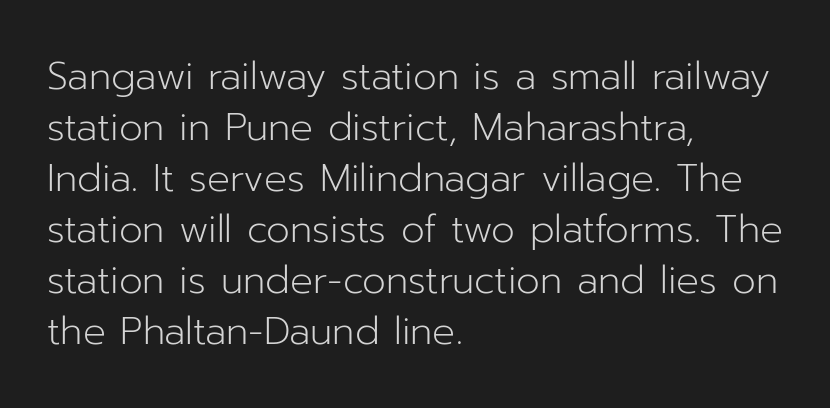
{"serif": "no", "italic": "no", "bold": "no", "weight": "light", "width": "normal", "stroke_contrast": "low", "x_height": "medium", "monospaced": "no", "underline": "no", "align": "left", "line_spacing": "normal", "line_spacing_ratio": 1.34, "letter_spacing": "normal", "letter_spacing_em": 0.0, "glyph_px": 38}
